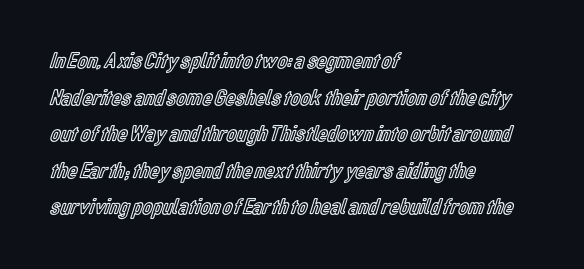
{"underline": "no", "align": "left", "line_spacing": "normal", "line_spacing_ratio": 1.59, "letter_spacing": "normal", "letter_spacing_em": 0.0, "glyph_px": 23}
